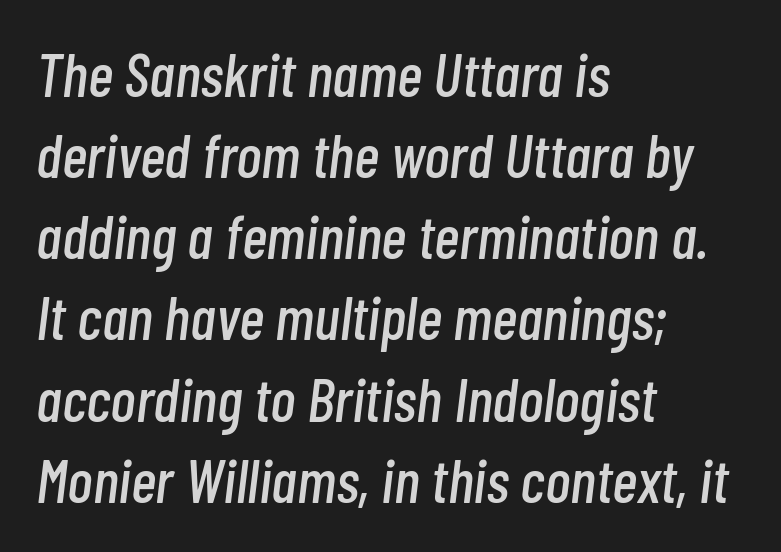
{"italic": "yes", "lean": "right", "slant_degrees": 7, "width": "condensed", "stroke_contrast": "low", "x_height": "medium", "monospaced": "no", "underline": "no", "align": "left", "line_spacing": "normal", "line_spacing_ratio": 1.33, "letter_spacing": "normal", "letter_spacing_em": 0.0, "glyph_px": 61}
